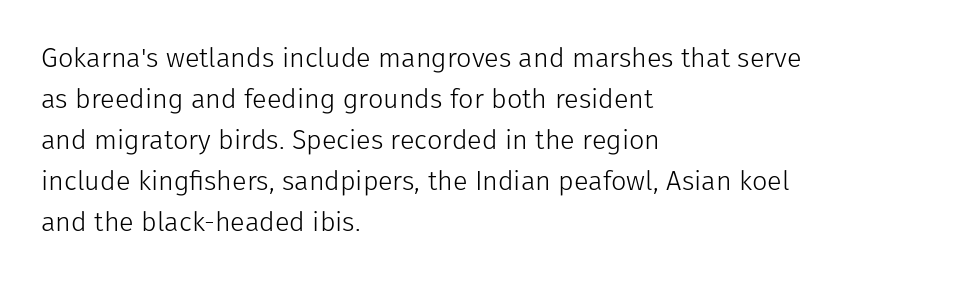
{"italic": "no", "bold": "no", "underline": "no", "align": "left", "line_spacing": "normal", "line_spacing_ratio": 1.52, "letter_spacing": "normal", "letter_spacing_em": 0.0, "glyph_px": 27}
